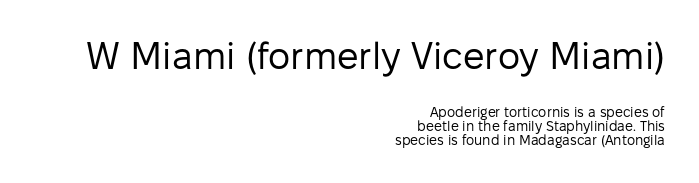
{"serif": "no", "italic": "no", "bold": "no", "weight": "regular", "width": "normal", "stroke_contrast": "low", "x_height": "medium", "monospaced": "no", "underline": "no", "align": "right", "line_spacing": "tight", "line_spacing_ratio": 1.03, "letter_spacing": "normal", "letter_spacing_em": 0.0, "larger_block": "first", "size_ratio": 2.71, "glyph_px": 38}
